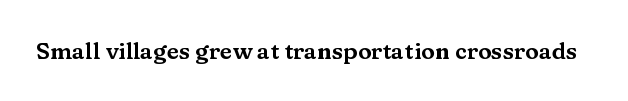
Q: Is the text italic (slanted)? A: No, it is upright.
Q: Is the text underlined? A: No.
Q: Is the spacing between letters normal or unusually wide? A: Normal.
